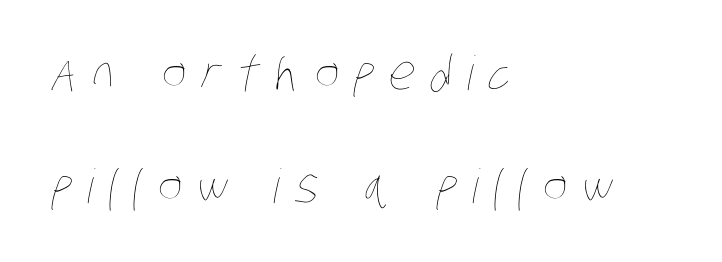
Varying glyph widths throughout — classic text-font behaviour. The strokes carry an ordinary text weight at most. The space directly below the letters is spotless. Display-style spreading of the glyphs; the letterfit is very open.
